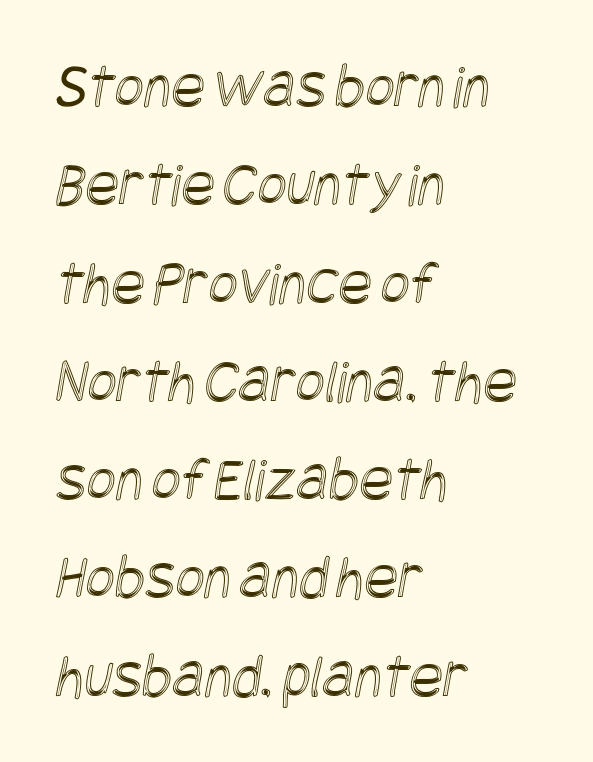
{"width": "condensed", "x_height": "large", "underline": "no", "align": "left", "line_spacing": "normal", "line_spacing_ratio": 1.56, "letter_spacing": "normal", "letter_spacing_em": 0.0, "glyph_px": 63}
